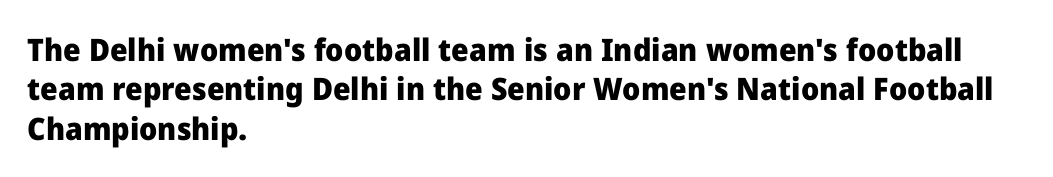
{"serif": "no", "italic": "no", "bold": "yes", "weight": "heavy", "width": "normal", "stroke_contrast": "low", "x_height": "medium", "monospaced": "no", "underline": "no", "align": "left", "line_spacing": "normal", "line_spacing_ratio": 1.27, "letter_spacing": "normal", "letter_spacing_em": 0.0, "glyph_px": 31}
